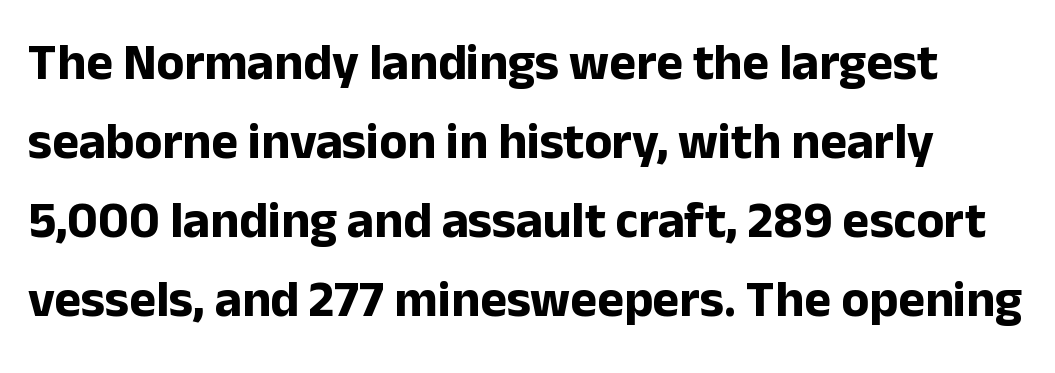
{"serif": "no", "italic": "no", "bold": "yes", "weight": "bold", "width": "normal", "stroke_contrast": "low", "x_height": "medium", "monospaced": "no", "underline": "no", "line_spacing": "normal", "line_spacing_ratio": 1.55, "letter_spacing": "normal", "letter_spacing_em": 0.0, "glyph_px": 51}
